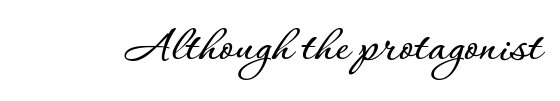
{"width": "normal", "stroke_contrast": "low", "x_height": "small", "monospaced": "no", "underline": "no", "letter_spacing": "normal", "letter_spacing_em": 0.0, "glyph_px": 52}
